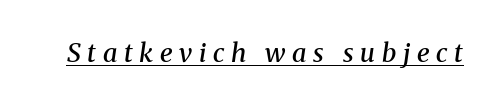
{"italic": "yes", "lean": "right", "slant_degrees": 8, "bold": "semi", "underline": "yes", "letter_spacing": "wide", "letter_spacing_em": 0.26, "glyph_px": 26}
